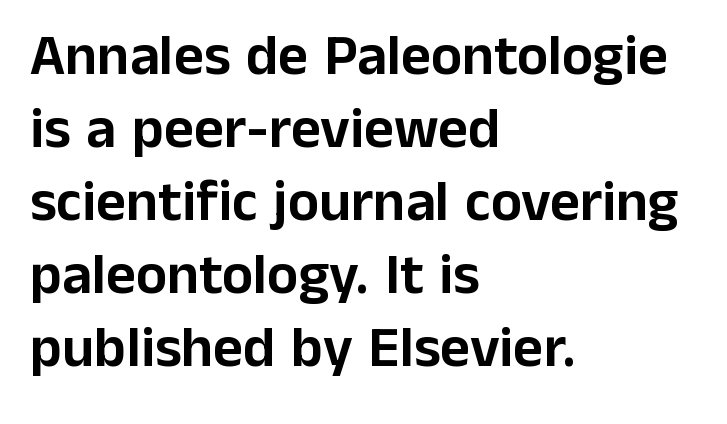
The glyphs are unaccompanied by any horizontal stroke below them. The rendering uses natural spacing where letterforms have individual widths. In terms of letterform style, serifs are entirely absent. Tall strokes in this sample are plumb rather than angled. You could call the tracking neutral — neither tight nor loose. Compared with typical paragraphs, the rows here are spaced about the same.
